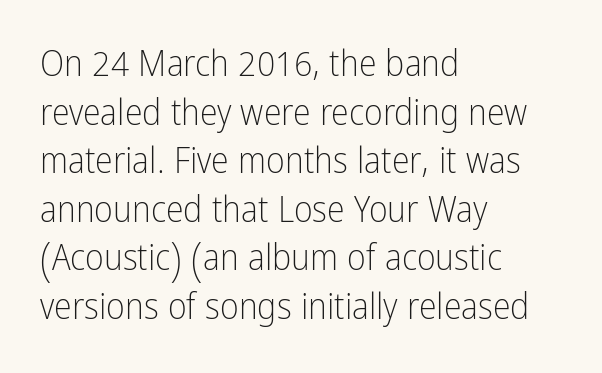
{"serif": "no", "italic": "no", "bold": "no", "weight": "light", "width": "condensed", "stroke_contrast": "low", "x_height": "medium", "monospaced": "no", "underline": "no", "align": "left", "line_spacing": "normal", "line_spacing_ratio": 1.35, "letter_spacing": "normal", "letter_spacing_em": 0.0, "glyph_px": 36}
